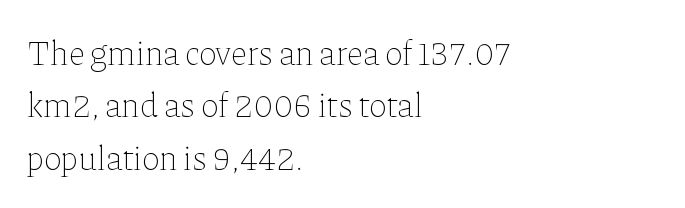
{"italic": "no", "bold": "no", "weight": "thin", "width": "normal", "stroke_contrast": "low", "x_height": "medium", "monospaced": "no", "underline": "no", "align": "left", "line_spacing": "normal", "line_spacing_ratio": 1.54, "letter_spacing": "normal", "letter_spacing_em": 0.0, "glyph_px": 34}
